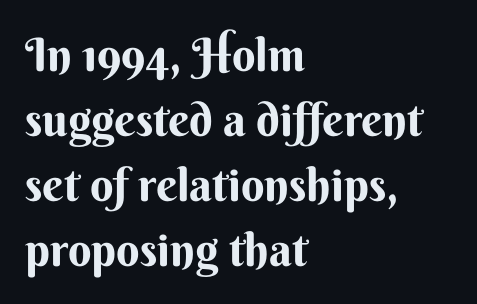
The image shows 46 px bold sans-serif type, upright; set left-aligned, normal line spacing (1.41x), normal letter spacing, not underlined; medium stroke contrast and a small x-height.
